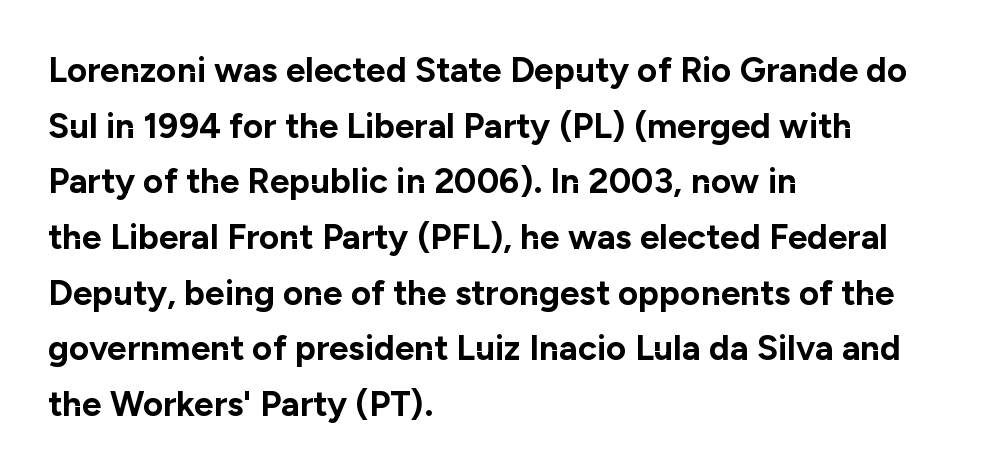
The image shows 35 px bold sans-serif type, upright; set left-aligned, normal line spacing (1.59x), normal letter spacing, not underlined; low stroke contrast and a medium x-height.
